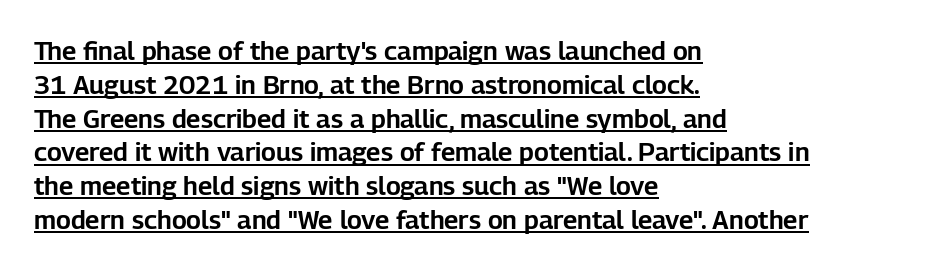
The horizontal fit of the characters is conventional and even. Does a line run under the words? Yes, clearly. What's the leading like? Ordinary, nothing unusual. Where is the straight margin? On the left.
